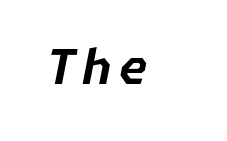
The image shows 48 px bold type, italic (leaning right); set not underlined; low stroke contrast and a medium x-height.
